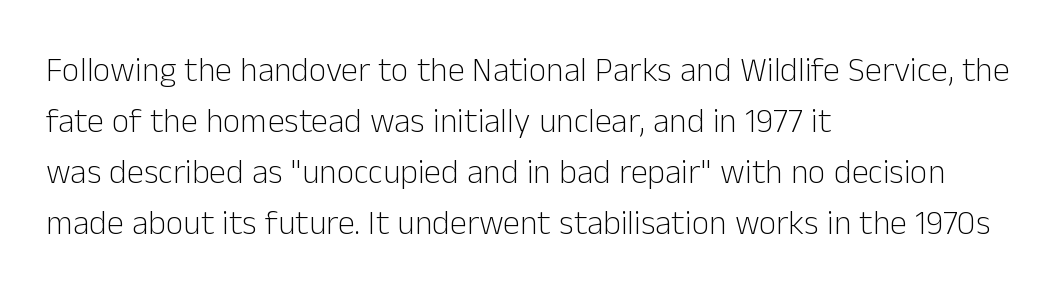
{"serif": "no", "italic": "no", "bold": "no", "weight": "light", "width": "normal", "stroke_contrast": "low", "x_height": "medium", "monospaced": "no", "underline": "no", "align": "left", "line_spacing": "normal", "line_spacing_ratio": 1.5, "letter_spacing": "normal", "letter_spacing_em": 0.0, "glyph_px": 34}
